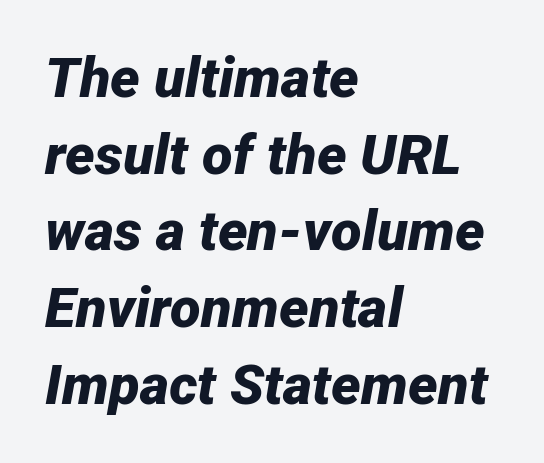
The glyphs have the mass of a bold cut. Has an underline been added? It has not. Normally led — the rows are evenly, conventionally spaced. Letter spacing: default. This sample has the flowing, uneven cadence of proportional lettering.
